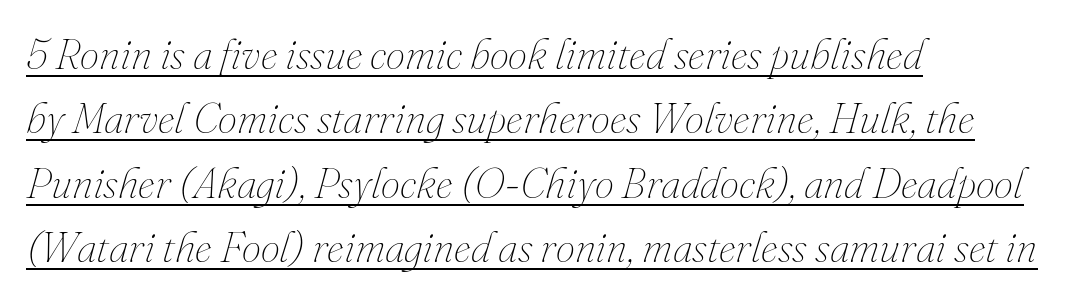
The image shows 43 px thin type, italic (leaning right); set left-aligned, normal line spacing (1.5x), normal letter spacing, underlined; medium stroke contrast and a small x-height.
